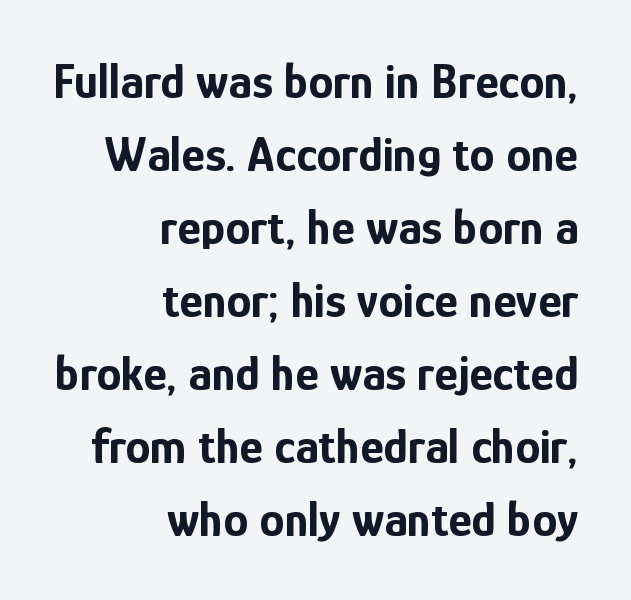
The image shows 50 px bold, condensed sans-serif type, upright; set right-aligned, normal line spacing (1.46x), normal letter spacing, not underlined; low stroke contrast and a medium x-height.
